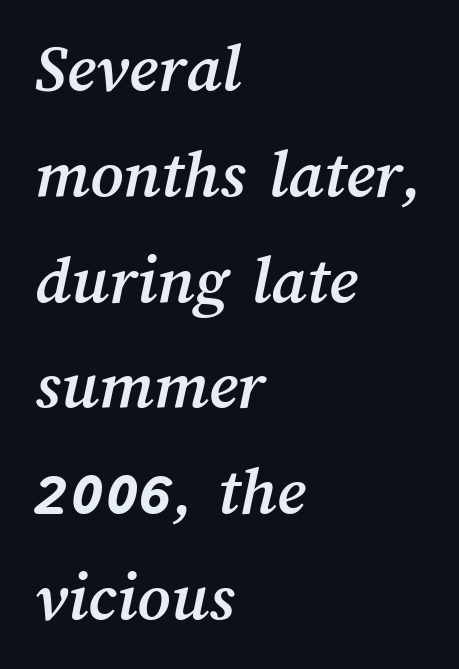
The face used here is rendered with its standard letterfit. This sample has the flowing, uneven cadence of proportional lettering. Typeset ragged right — the left edge is the straight one. Each new line begins a customary step beneath the previous one. Underlining? Definitely not there.
